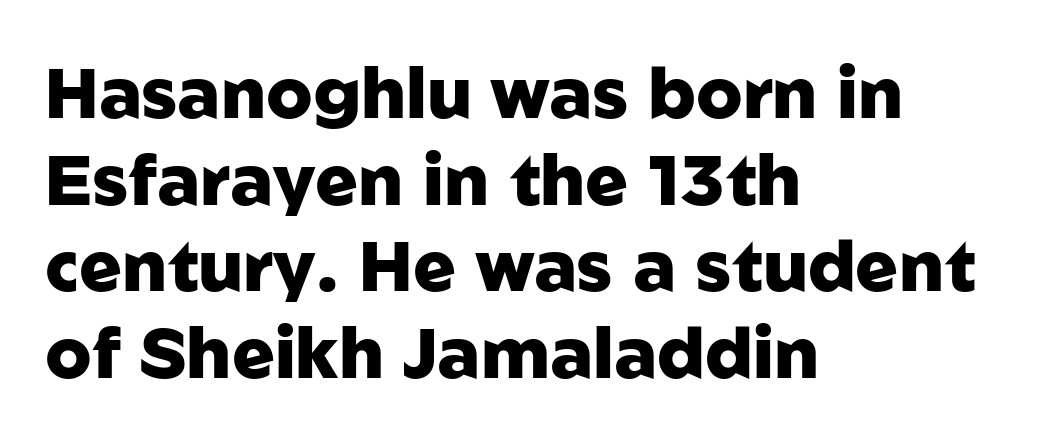
The image shows 71 px heavy sans-serif type, upright; set left-aligned, line spacing 1.22x, normal letter spacing, not underlined; low stroke contrast and a medium x-height.
